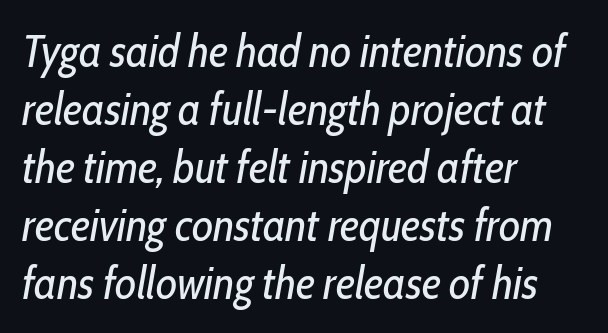
A typesetter would call this leading conventional body-copy spacing. The font sits on the lighter half of the weight spectrum, regular included. Proportional: the letters do not fall into vertical columns. Default kerning and tracking; the words read as compact shapes.
